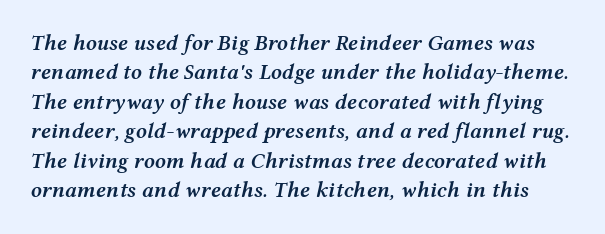
Slanted lettering throughout. No extra tracking has been applied to these lines. If you measured baseline to baseline, you'd find a middling distance. Every letter is mildly thick-stroked: semibold rather than bold. A bare baseline throughout the passage.
